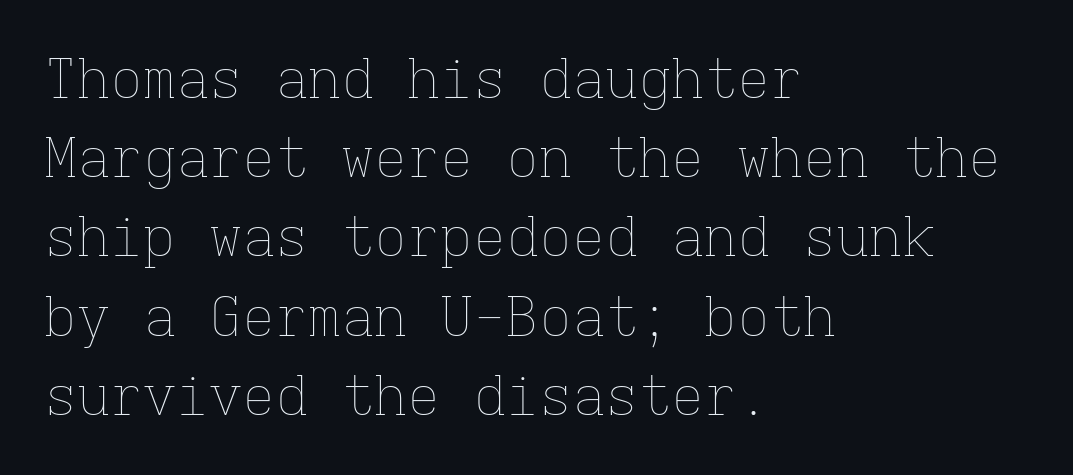
{"italic": "no", "bold": "no", "weight": "thin", "width": "normal", "stroke_contrast": "low", "x_height": "medium", "monospaced": "yes", "underline": "no", "align": "left", "line_spacing": "normal", "line_spacing_ratio": 1.44, "letter_spacing": "normal", "letter_spacing_em": 0.0, "glyph_px": 55}
